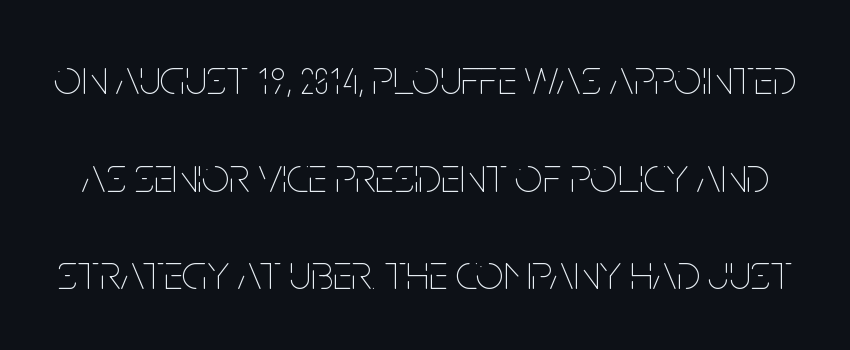
Q: Is the text bold? A: No.
Q: Is the text italic (slanted)? A: No, it is upright.
Q: Is the text underlined? A: No.
Q: Is the spacing between letters normal or unusually wide? A: Normal.
Q: Is the spacing between lines tight, normal or loose? A: Loose.
Q: Width (condensed, normal, or wide)? A: Condensed.
Q: Stroke contrast? A: Low.
Q: x-height? A: Large.
Q: Monospaced? A: No.
